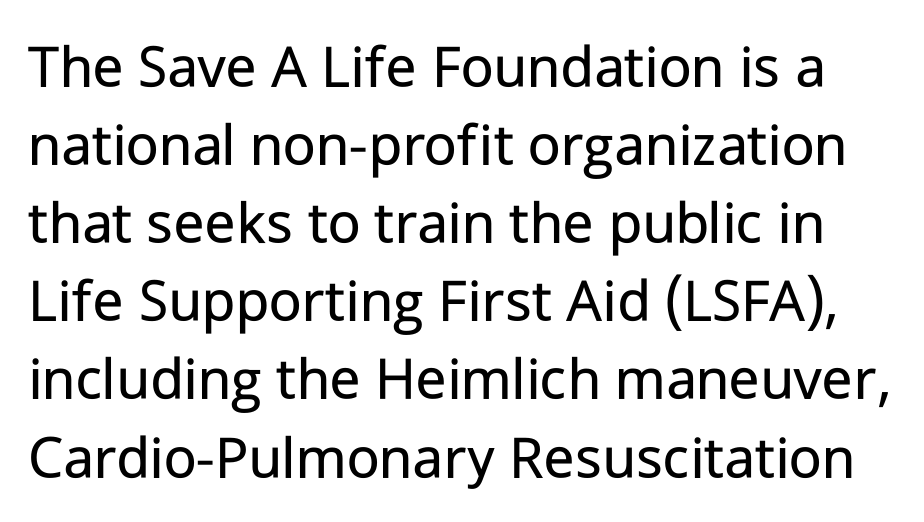
The image shows 63 px regular-weight sans-serif type, upright; set line spacing 1.24x, normal letter spacing, not underlined; low stroke contrast and a medium x-height.
